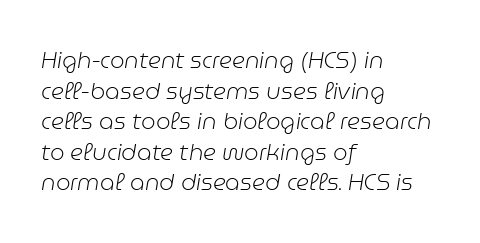
Look at the tracking — it's just the regular setting, nothing added. The font's italic variant was chosen for this text. Anything drawn beneath the words? Only blank space. Ink coverage per letter is moderate at most. Horizontally, the lines are justified to the leading edge only.
